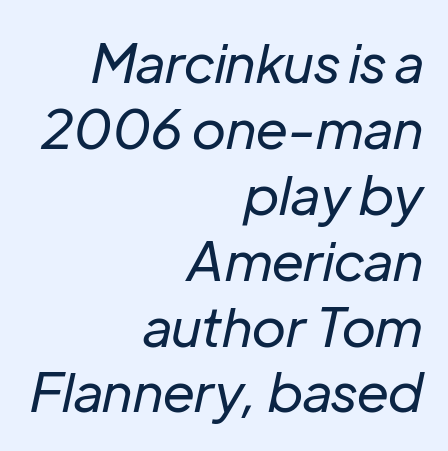
{"italic": "yes", "lean": "right", "slant_degrees": 12, "bold": "no", "weight": "regular", "width": "normal", "stroke_contrast": "low", "x_height": "medium", "monospaced": "no", "underline": "no", "align": "right", "line_spacing_ratio": 1.22, "letter_spacing": "normal", "letter_spacing_em": 0.0, "glyph_px": 54}
